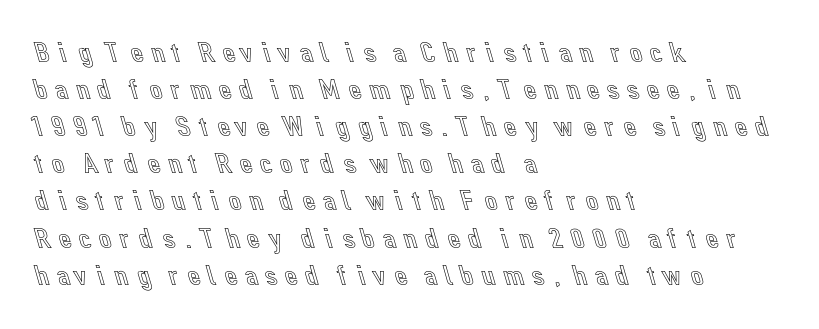
{"width": "normal", "x_height": "medium", "monospaced": "no", "underline": "no", "align": "left", "line_spacing": "normal", "line_spacing_ratio": 1.28, "glyph_px": 29}
